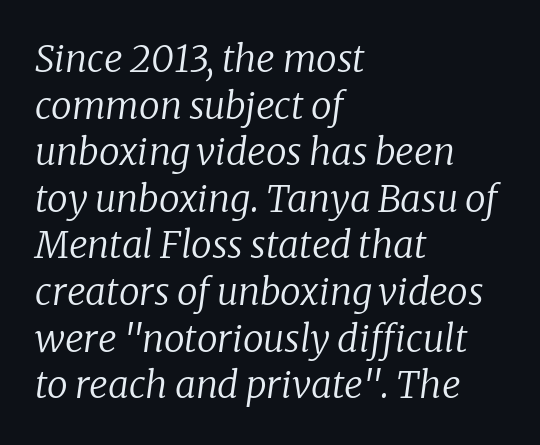
The image shows 37 px regular-weight serif type, italic (leaning right); set left-aligned, normal line spacing (1.26x), normal letter spacing, not underlined; low stroke contrast and a medium x-height.
